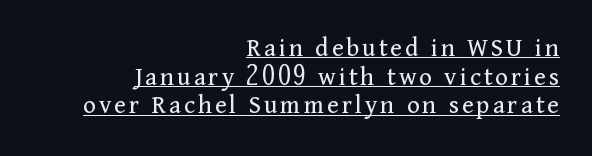
{"italic": "no", "bold": "no", "underline": "yes", "align": "right", "line_spacing": "tight", "line_spacing_ratio": 1.06, "glyph_px": 27}
